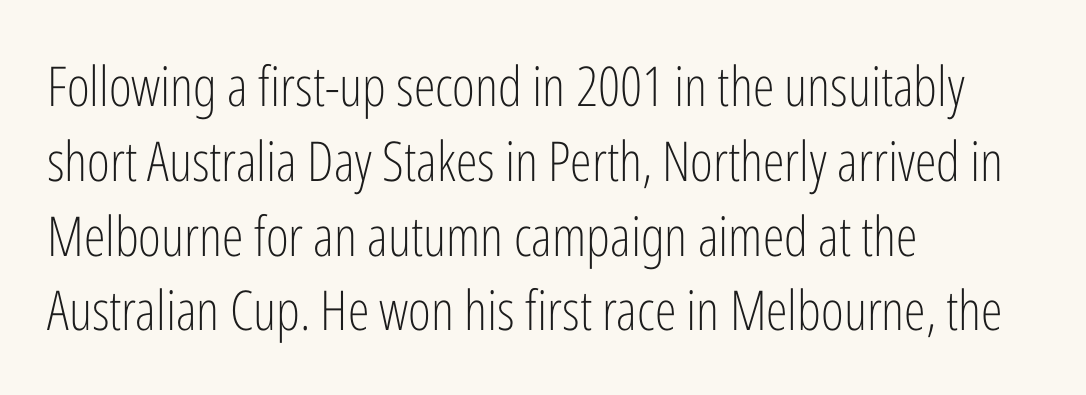
Regarding leading, the lines here are spaced in the standard way. Glyph-to-glyph distance matches everyday printed text. Note: no serifs on the glyphs. The baseline area is clear. This is the regular roman posture of the typeface.
